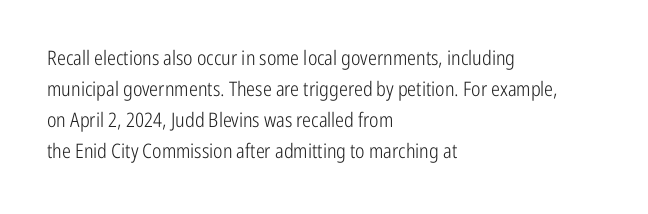
{"italic": "no", "bold": "no", "underline": "no", "align": "left", "line_spacing": "normal", "line_spacing_ratio": 1.55, "letter_spacing": "normal", "letter_spacing_em": 0.0, "glyph_px": 20}
